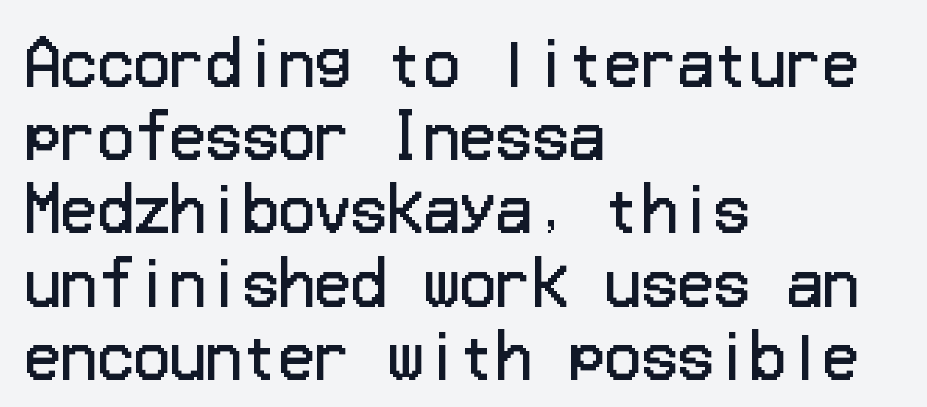
The zone under the glyphs is completely vacant. Does the copy run flush right? No — it runs flush left. Weight: in the light-to-regular range. The type family on display is of the sans-serif kind.
